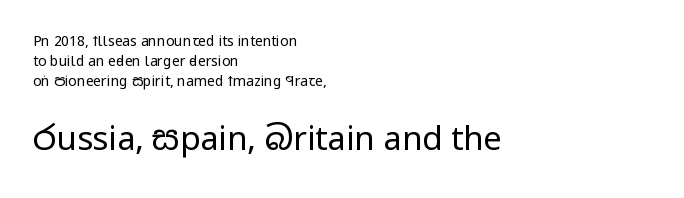
{"serif": "no", "italic": "no", "bold": "no", "weight": "regular", "width": "condensed", "stroke_contrast": "low", "x_height": "large", "monospaced": "no", "underline": "no", "align": "left", "line_spacing": "normal", "line_spacing_ratio": 1.42, "letter_spacing": "normal", "letter_spacing_em": 0.0, "larger_block": "second", "size_ratio": 2.36, "glyph_px": 33}
